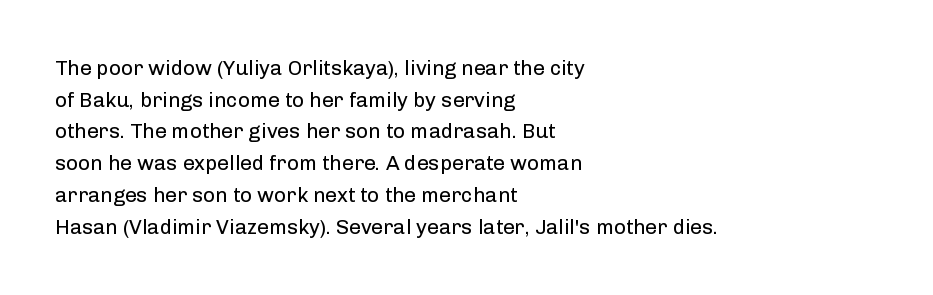
Q: Is the text bold? A: No.
Q: Is the text italic (slanted)? A: No, it is upright.
Q: Is the text underlined? A: No.
Q: How is the paragraph aligned? A: Left-aligned.
Q: Is the spacing between letters normal or unusually wide? A: Normal.
Q: Is the spacing between lines tight, normal or loose? A: Normal.
